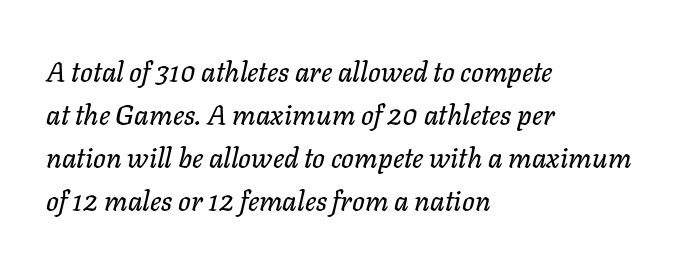
Q: Is the text italic (slanted)? A: Yes, it leans right by about 11 degrees.
Q: Is the text underlined? A: No.
Q: How is the paragraph aligned? A: Left-aligned.
Q: Is the spacing between letters normal or unusually wide? A: Normal.
Q: Is the spacing between lines tight, normal or loose? A: Normal.
Q: Width (condensed, normal, or wide)? A: Normal.
Q: Stroke contrast? A: Low.
Q: x-height? A: Medium.
Q: Monospaced? A: No.
